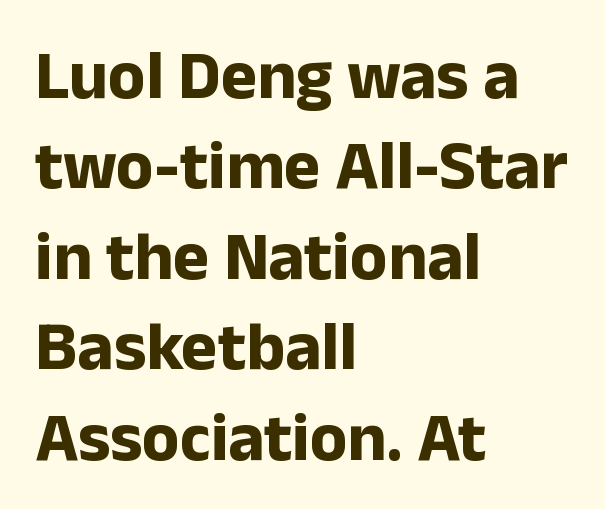
Q: Is the text bold? A: Yes.
Q: Is the text italic (slanted)? A: No, it is upright.
Q: Is the typeface a serif or a sans-serif typeface? A: Sans-serif.
Q: Is the text underlined? A: No.
Q: How is the paragraph aligned? A: Left-aligned.
Q: Is the spacing between letters normal or unusually wide? A: Normal.
Q: Is the spacing between lines tight, normal or loose? A: Normal.
Q: Width (condensed, normal, or wide)? A: Normal.
Q: Stroke contrast? A: Low.
Q: x-height? A: Medium.
Q: Monospaced? A: No.
